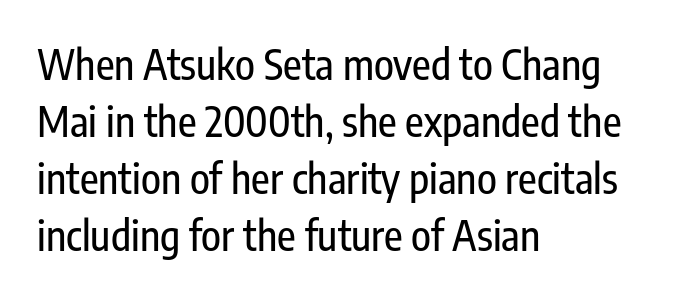
{"serif": "no", "italic": "no", "width": "condensed", "stroke_contrast": "low", "x_height": "medium", "monospaced": "no", "underline": "no", "align": "left", "line_spacing": "normal", "line_spacing_ratio": 1.39, "letter_spacing": "normal", "letter_spacing_em": 0.0, "glyph_px": 41}
